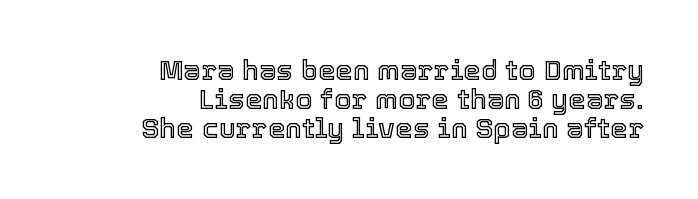
{"italic": "no", "width": "normal", "x_height": "medium", "monospaced": "no", "underline": "no", "align": "right", "line_spacing": "tight", "line_spacing_ratio": 1.04, "letter_spacing": "normal", "letter_spacing_em": 0.0, "glyph_px": 28}
